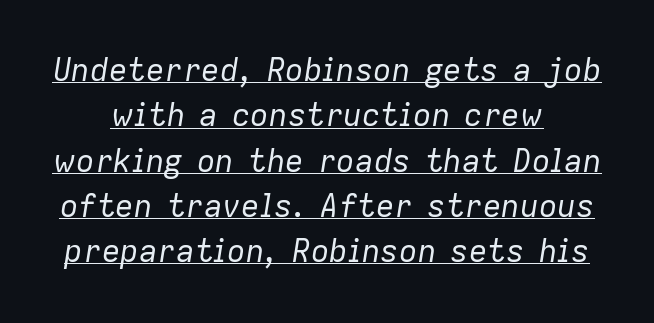
{"italic": "yes", "lean": "right", "slant_degrees": 9, "bold": "no", "weight": "regular", "width": "normal", "stroke_contrast": "low", "x_height": "medium", "monospaced": "no", "underline": "yes", "line_spacing": "normal", "line_spacing_ratio": 1.46, "letter_spacing": "normal", "letter_spacing_em": 0.0, "glyph_px": 31}
